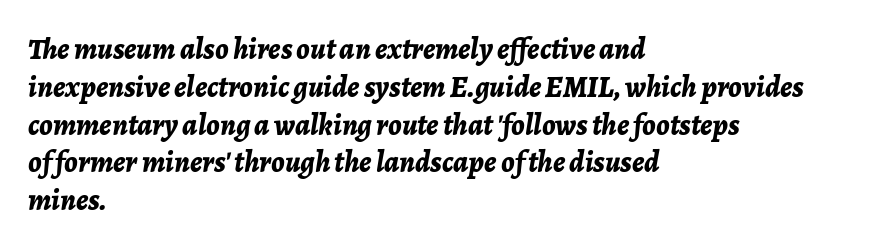
Q: Is the text bold? A: Yes.
Q: Is the text italic (slanted)? A: Yes, it leans right by about 7 degrees.
Q: Is the text underlined? A: No.
Q: How is the paragraph aligned? A: Left-aligned.
Q: Is the spacing between letters normal or unusually wide? A: Normal.
Q: Is the spacing between lines tight, normal or loose? A: Normal.
Q: Width (condensed, normal, or wide)? A: Normal.
Q: Stroke contrast? A: Low.
Q: x-height? A: Medium.
Q: Monospaced? A: No.
